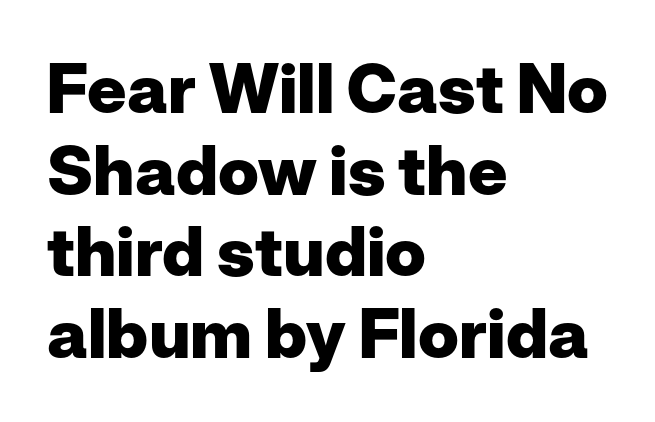
Q: Is the text bold? A: Yes.
Q: Is the text italic (slanted)? A: No, it is upright.
Q: Is the typeface a serif or a sans-serif typeface? A: Sans-serif.
Q: Is the text underlined? A: No.
Q: How is the paragraph aligned? A: Left-aligned.
Q: Is the spacing between letters normal or unusually wide? A: Normal.
Q: Width (condensed, normal, or wide)? A: Normal.
Q: Stroke contrast? A: Low.
Q: x-height? A: Medium.
Q: Monospaced? A: No.
